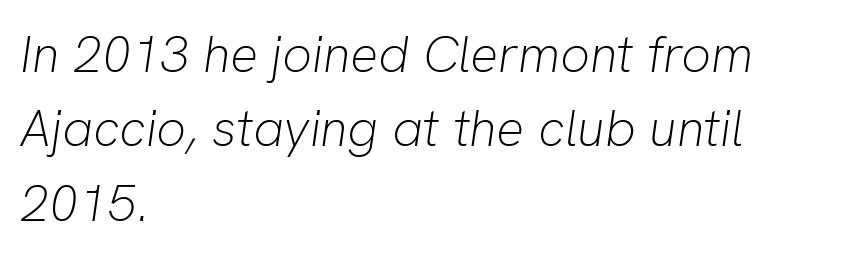
{"italic": "yes", "lean": "right", "slant_degrees": 8, "bold": "no", "weight": "light", "width": "normal", "stroke_contrast": "low", "x_height": "medium", "monospaced": "no", "underline": "no", "align": "left", "line_spacing": "normal", "line_spacing_ratio": 1.43, "letter_spacing": "normal", "letter_spacing_em": 0.0, "glyph_px": 52}
